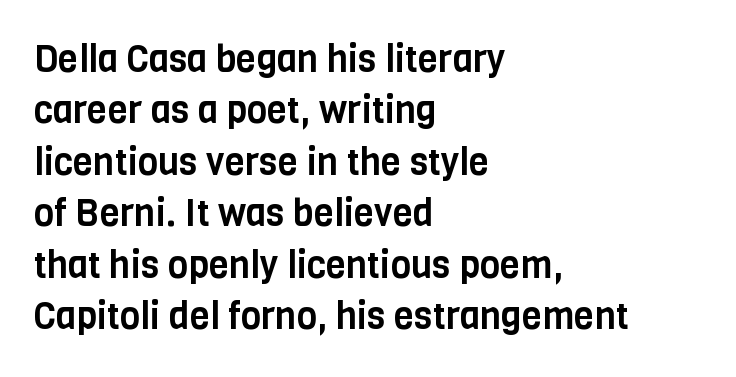
Q: Is the text italic (slanted)? A: No, it is upright.
Q: Is the typeface a serif or a sans-serif typeface? A: Sans-serif.
Q: Is the text underlined? A: No.
Q: How is the paragraph aligned? A: Left-aligned.
Q: Is the spacing between letters normal or unusually wide? A: Normal.
Q: Is the spacing between lines tight, normal or loose? A: Normal.
Q: Width (condensed, normal, or wide)? A: Condensed.
Q: Stroke contrast? A: Low.
Q: x-height? A: Large.
Q: Monospaced? A: No.
